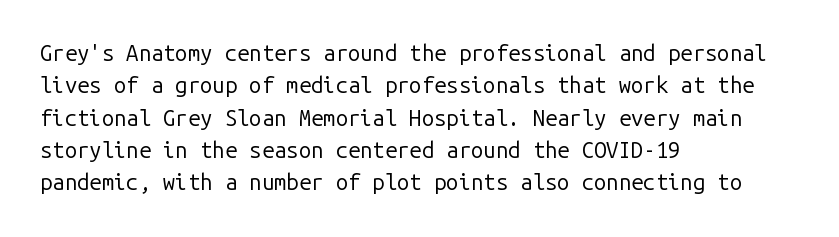
The image shows 22 px text type, upright; set left-aligned, normal line spacing (1.47x), normal letter spacing, not underlined.
